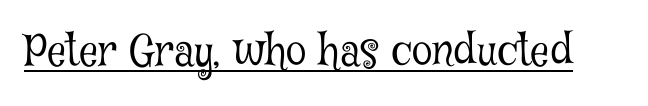
The image shows 42 px light, condensed serif type, upright; set normal letter spacing, underlined; low stroke contrast and a medium x-height.
